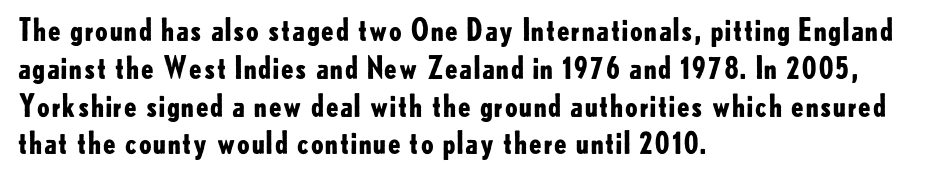
The face used here is proportionally spaced, like ordinary book or web type. The letters sit at their default tracking, neither squeezed nor spread. Check where the strokes stop: nothing finishes them off — pure sans. Regarding leading, the lines here are spaced in the standard way. The passage is arranged the way most books set body copy — flush left. Its strokes are broad and dark, the hallmark of bold type.
